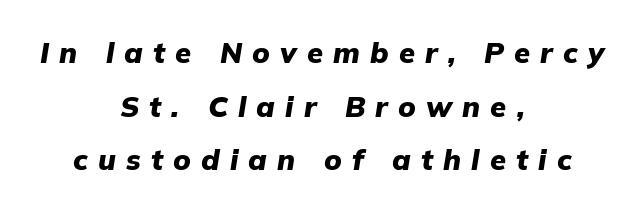
{"italic": "yes", "lean": "right", "slant_degrees": 9, "bold": "yes", "weight": "heavy", "width": "normal", "stroke_contrast": "low", "x_height": "medium", "monospaced": "no", "underline": "no", "align": "center", "line_spacing_ratio": 1.85, "letter_spacing": "wide", "letter_spacing_em": 0.35, "glyph_px": 29}
